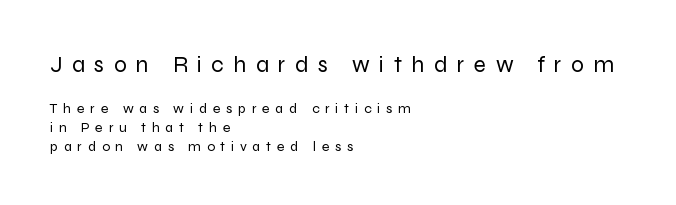
The image shows 23 px text type, upright; set left-aligned, normal line spacing (1.36x), unusually wide letter spacing (+0.41 em), not underlined; the first (top) block is 1.64x larger.
